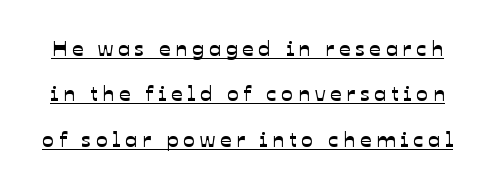
Q: Is the text underlined? A: Yes.
Q: Is the spacing between letters normal or unusually wide? A: Unusually wide.
Q: Is the spacing between lines tight, normal or loose? A: Loose.
